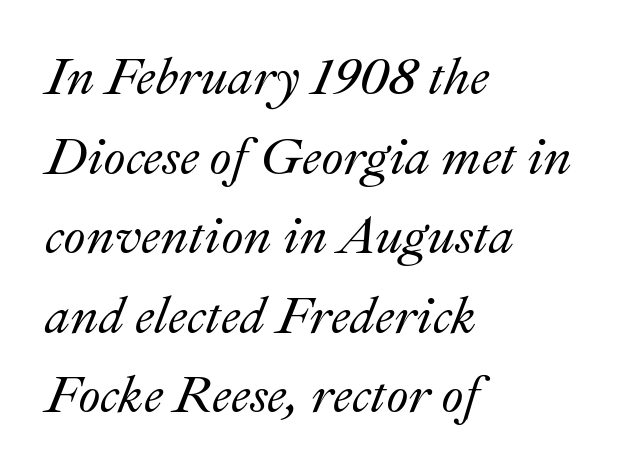
Standard letterfit; no display-style spreading of the glyphs. Lines of text with bare space underneath. Typeset ragged right — the left edge is the straight one. These lines sit exactly where default settings would place them. The passage shown is typed in a proportional face where columns would drift.
